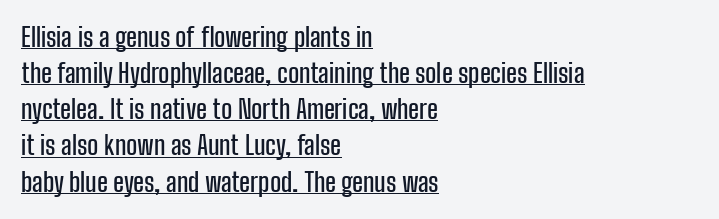
{"italic": "no", "underline": "yes", "align": "left", "line_spacing": "normal", "line_spacing_ratio": 1.39, "letter_spacing": "normal", "letter_spacing_em": 0.0, "glyph_px": 26}
